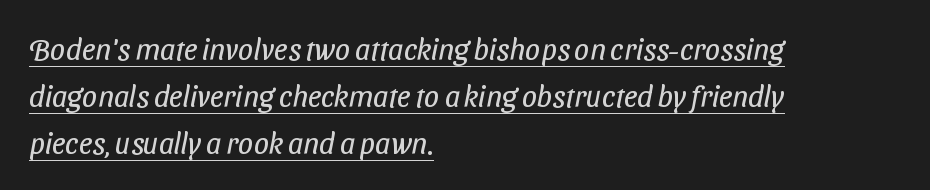
Q: Is the text bold? A: No.
Q: Is the typeface a serif or a sans-serif typeface? A: Sans-serif.
Q: Is the text underlined? A: Yes.
Q: How is the paragraph aligned? A: Left-aligned.
Q: Is the spacing between letters normal or unusually wide? A: Normal.
Q: Is the spacing between lines tight, normal or loose? A: Normal.
Q: Width (condensed, normal, or wide)? A: Condensed.
Q: Stroke contrast? A: Low.
Q: x-height? A: Medium.
Q: Monospaced? A: No.
